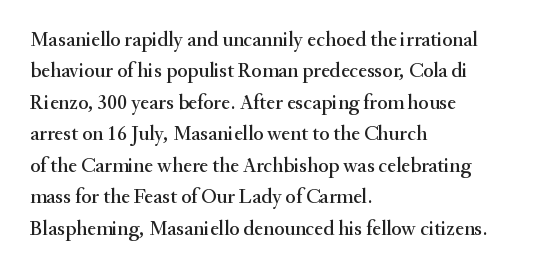
The image shows 21 px text type, upright; set left-aligned, normal line spacing (1.5x), normal letter spacing, not underlined.
